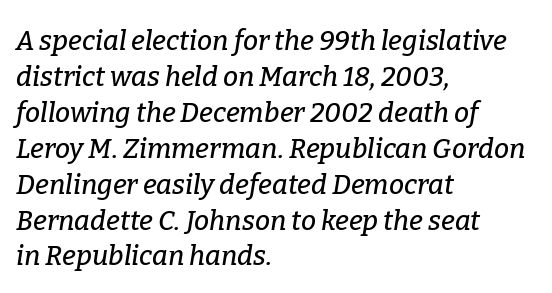
{"italic": "yes", "lean": "right", "slant_degrees": 9, "underline": "no", "align": "left", "line_spacing": "normal", "line_spacing_ratio": 1.33, "letter_spacing": "normal", "letter_spacing_em": 0.0, "glyph_px": 27}
